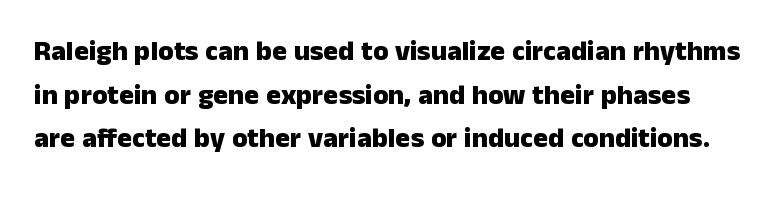
The image shows 28 px heavy sans-serif type, upright; set normal line spacing (1.56x), normal letter spacing, not underlined; low stroke contrast and a medium x-height.
